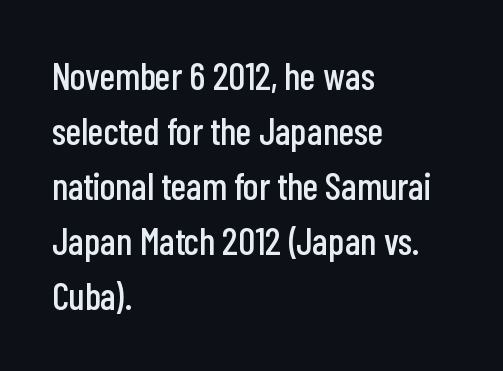
The image shows 38 px condensed sans-serif type, upright; set left-aligned, normal line spacing (1.45x), normal letter spacing, not underlined; low stroke contrast and a medium x-height.
